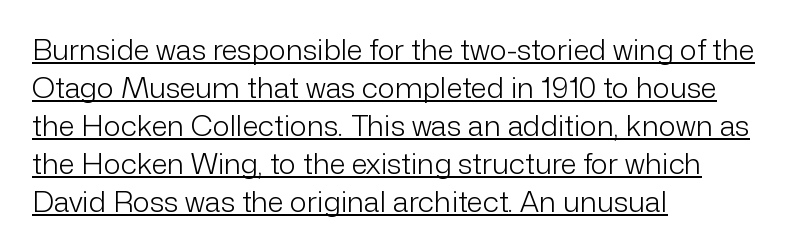
The image shows 29 px light sans-serif type, upright; set left-aligned, normal line spacing (1.31x), normal letter spacing, underlined; low stroke contrast and a medium x-height.
